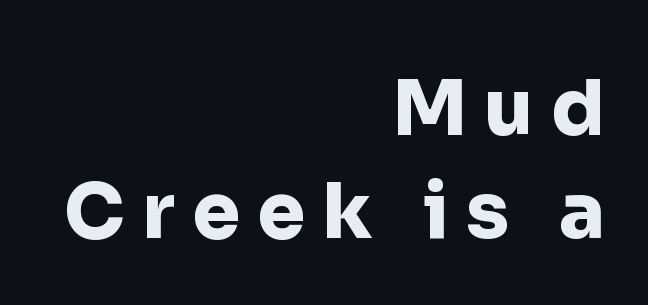
The image shows 76 px heavy sans-serif type, upright; set right-aligned, normal line spacing (1.35x), unusually wide letter spacing (+0.23 em), not underlined; low stroke contrast and a medium x-height.
